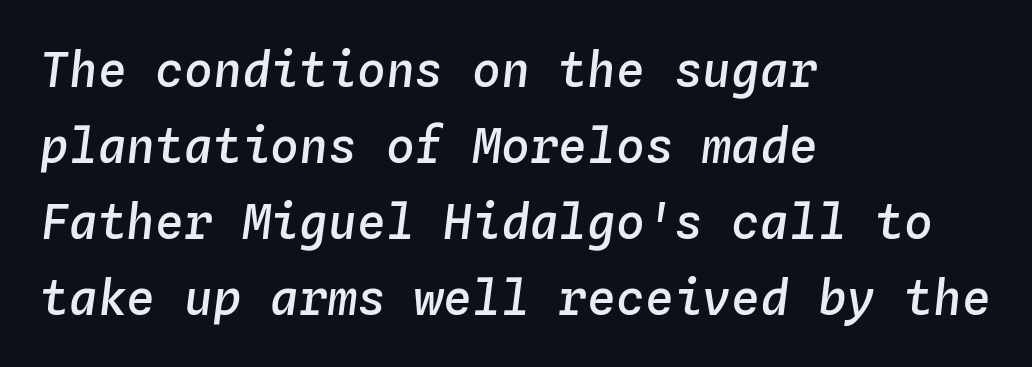
The image shows 48 px semibold type, italic (leaning right), monospaced; set left-aligned, normal line spacing (1.58x), normal letter spacing, not underlined; low stroke contrast and a medium x-height.
